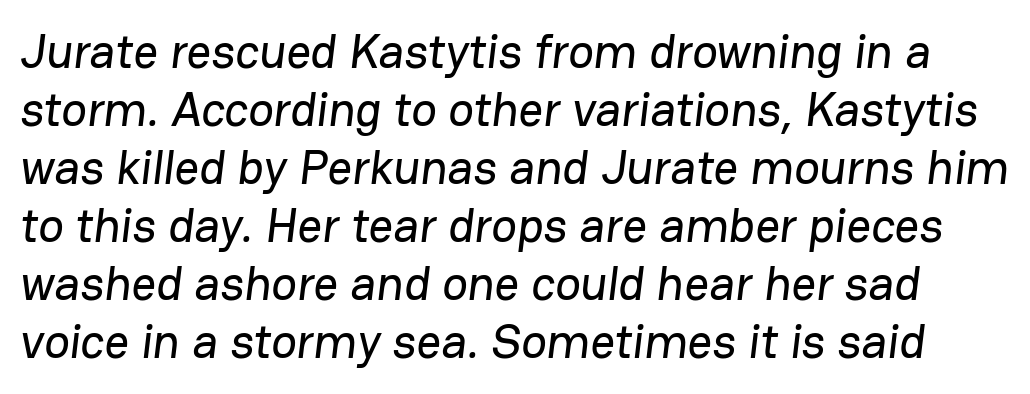
The image shows 48 px sans-serif type; set line spacing 1.21x, normal letter spacing, not underlined; low stroke contrast and a medium x-height.
